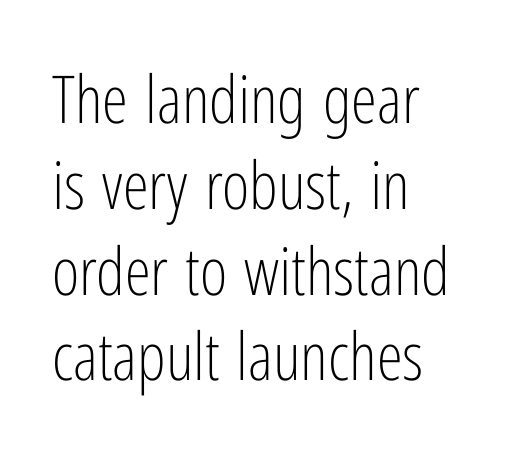
The image shows 66 px light, condensed sans-serif type, upright; set left-aligned, normal line spacing (1.3x), normal letter spacing, not underlined; low stroke contrast and a medium x-height.
